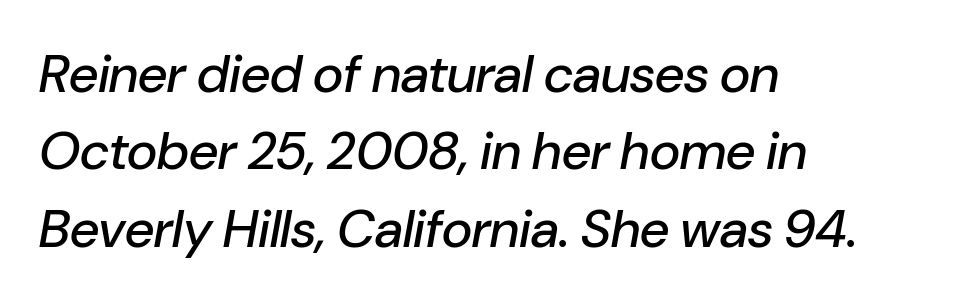
The image shows 53 px text type, italic (leaning right); set left-aligned, normal line spacing (1.46x), normal letter spacing, not underlined; low stroke contrast and a medium x-height.
